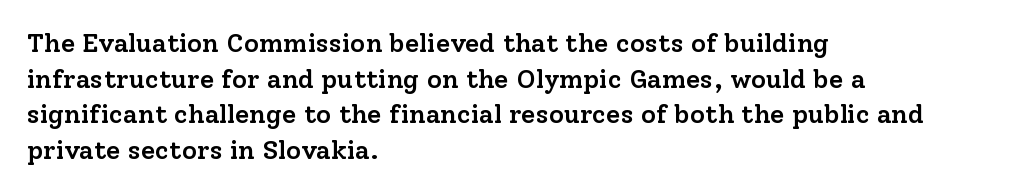
{"italic": "no", "bold": "semi", "underline": "no", "align": "left", "line_spacing": "normal", "line_spacing_ratio": 1.37, "letter_spacing": "normal", "letter_spacing_em": 0.0, "glyph_px": 26}
